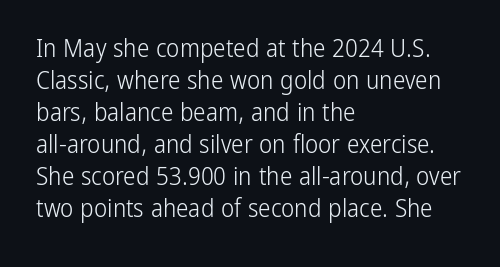
Glance below the letters and you will spot only blank space. The weight tops out at a normal text grade. Teacher's note: observe the even left margin — that is flush-left alignment. Interline gaps are of average width in this sample. In terms of posture, this sample is upright.
